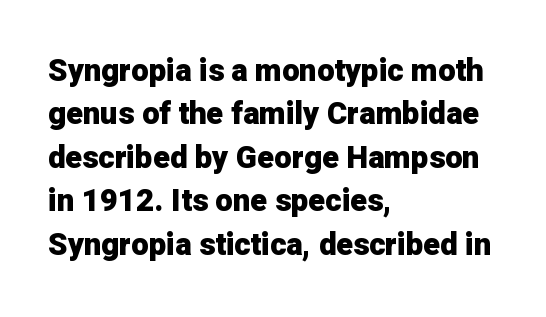
Q: Is the text bold? A: Yes.
Q: Is the text italic (slanted)? A: No, it is upright.
Q: Is the typeface a serif or a sans-serif typeface? A: Sans-serif.
Q: Is the text underlined? A: No.
Q: How is the paragraph aligned? A: Left-aligned.
Q: Is the spacing between letters normal or unusually wide? A: Normal.
Q: Is the spacing between lines tight, normal or loose? A: Normal.
Q: Width (condensed, normal, or wide)? A: Normal.
Q: Stroke contrast? A: Low.
Q: x-height? A: Medium.
Q: Monospaced? A: No.
